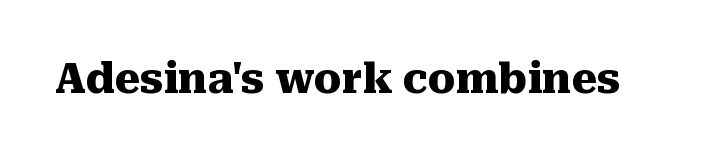
The image shows 41 px heavy serif type, upright; set normal letter spacing, not underlined; medium stroke contrast and a medium x-height.
